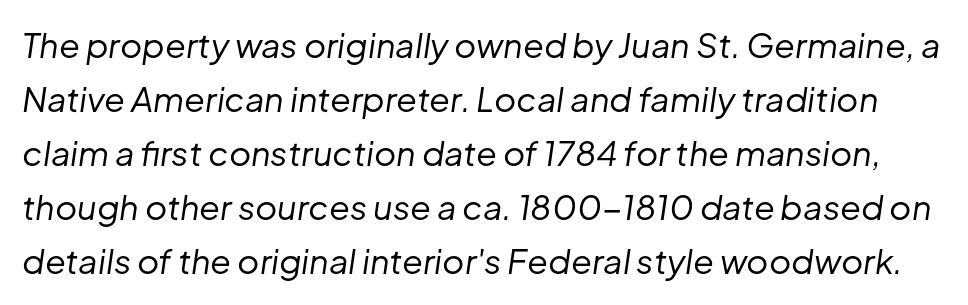
The image shows 34 px regular-weight type, italic (leaning right); set normal line spacing (1.59x), normal letter spacing, not underlined; low stroke contrast and a medium x-height.
